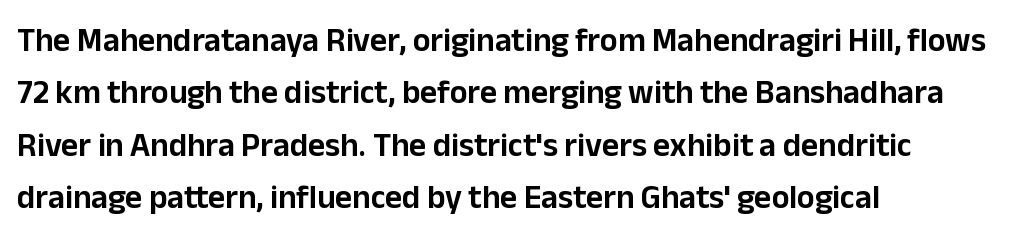
{"serif": "no", "italic": "no", "width": "normal", "stroke_contrast": "low", "x_height": "medium", "monospaced": "no", "underline": "no", "align": "left", "line_spacing": "normal", "line_spacing_ratio": 1.59, "letter_spacing": "normal", "letter_spacing_em": 0.0, "glyph_px": 33}
